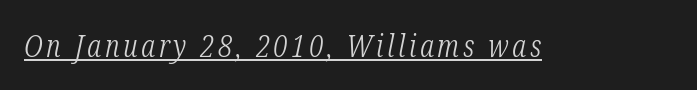
The image shows 30 px light, condensed serif type, italic (leaning right); set underlined; low stroke contrast and a medium x-height.
